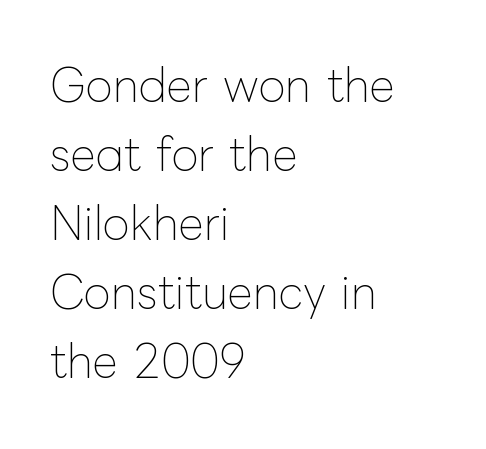
The image shows 44 px thin type, upright; set left-aligned, normal line spacing (1.57x), normal letter spacing, not underlined; low stroke contrast and a medium x-height.
